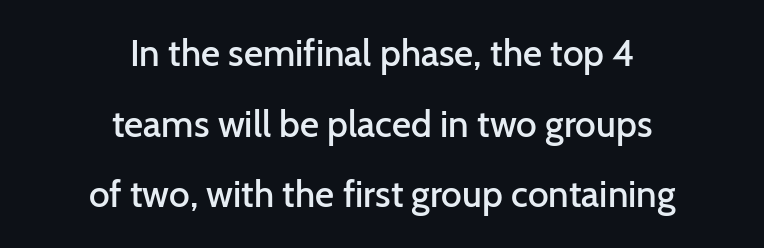
Each letter keeps its own natural width here, so spacing adapts to shape. Only glyphs here, with clear space below each row. Heft: intermediate — a semibold. The designer went with a sans here, leaving each stem footless. The setting favours the middle, as headings and verse often do. The lettering stays uniformly vertical, giving the passage a roman look.
